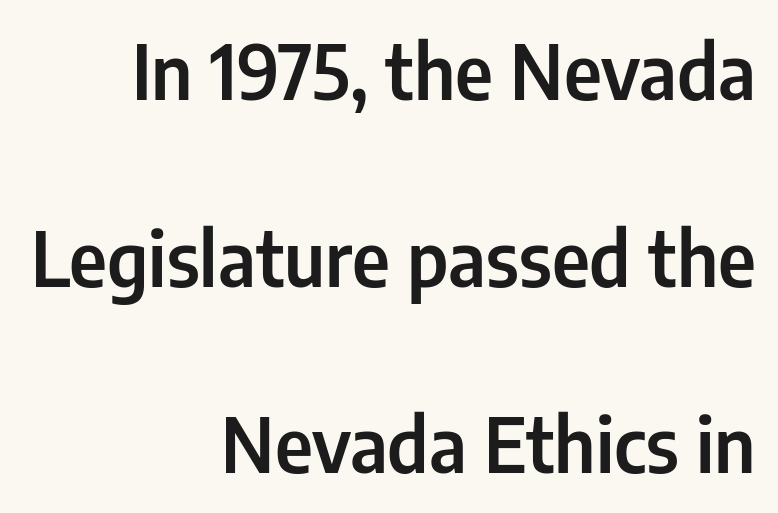
{"serif": "no", "italic": "no", "width": "condensed", "stroke_contrast": "low", "x_height": "medium", "monospaced": "no", "underline": "no", "align": "right", "line_spacing": "loose", "line_spacing_ratio": 2.49, "letter_spacing": "normal", "letter_spacing_em": 0.0, "glyph_px": 75}
